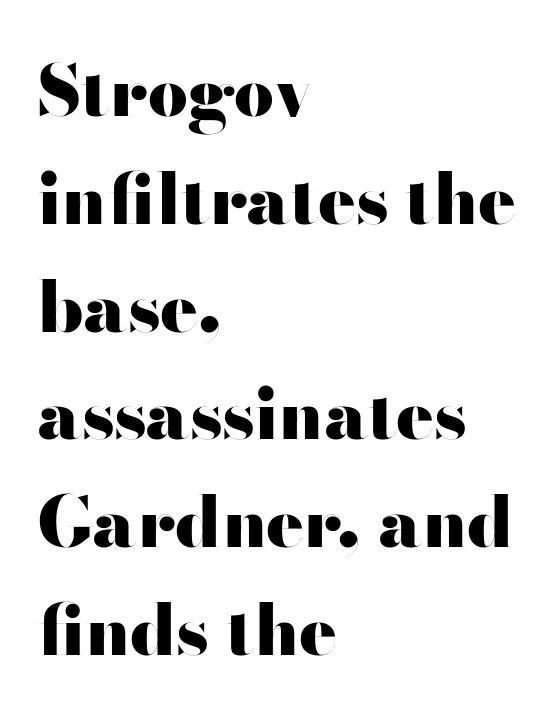
{"serif": "no", "italic": "no", "bold": "yes", "weight": "heavy", "width": "wide", "stroke_contrast": "high", "x_height": "small", "monospaced": "no", "underline": "no", "align": "left", "line_spacing": "normal", "line_spacing_ratio": 1.54, "letter_spacing": "normal", "letter_spacing_em": 0.0, "glyph_px": 70}
